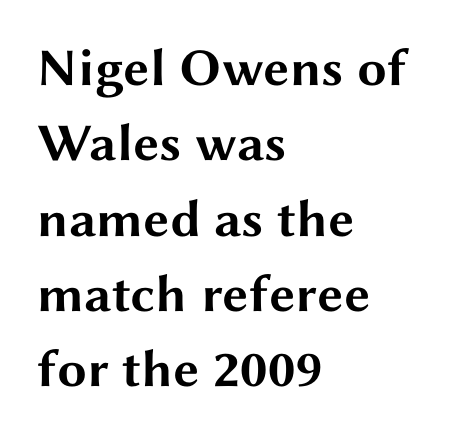
{"serif": "no", "italic": "no", "bold": "yes", "weight": "bold", "width": "wide", "stroke_contrast": "medium", "x_height": "medium", "monospaced": "no", "underline": "no", "align": "left", "line_spacing": "normal", "line_spacing_ratio": 1.42, "letter_spacing": "normal", "letter_spacing_em": 0.0, "glyph_px": 53}
